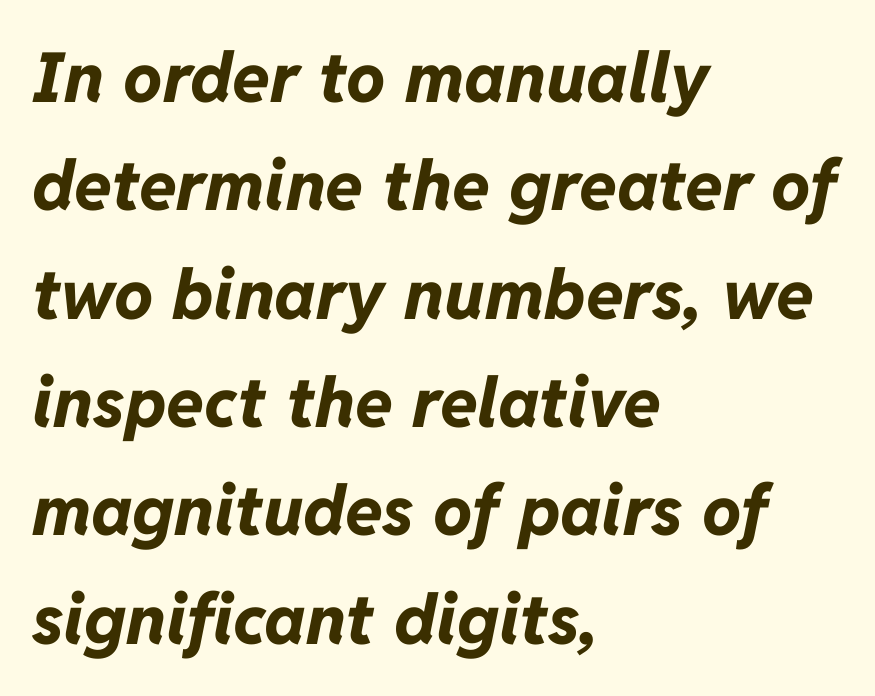
Q: Is the text bold? A: Yes.
Q: Is the text italic (slanted)? A: Yes, it leans right by about 11 degrees.
Q: Is the text underlined? A: No.
Q: How is the paragraph aligned? A: Left-aligned.
Q: Is the spacing between letters normal or unusually wide? A: Normal.
Q: Is the spacing between lines tight, normal or loose? A: Normal.
Q: Width (condensed, normal, or wide)? A: Normal.
Q: Stroke contrast? A: Low.
Q: x-height? A: Medium.
Q: Monospaced? A: No.
